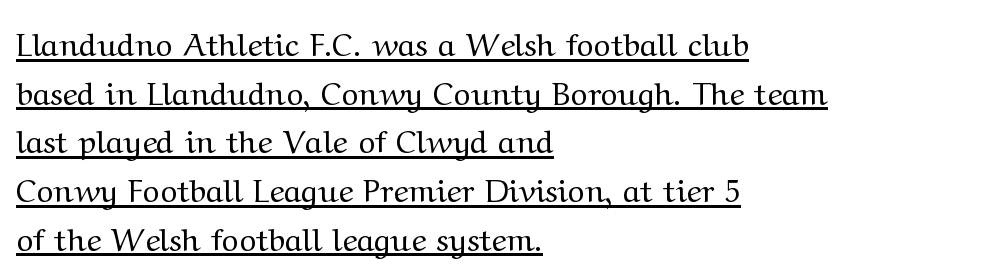
Character widths vary here, with narrow letters taking less room than wide ones. The face used here appears with an underline applied. Notice how the passage keeps a crisp vertical edge on the left only. Letterform terminals end in serifs throughout the passage.
